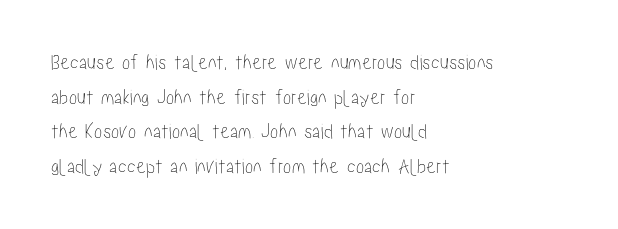
{"italic": "no", "underline": "no", "align": "left", "line_spacing": "normal", "line_spacing_ratio": 1.57, "letter_spacing": "normal", "letter_spacing_em": 0.0, "glyph_px": 22}
